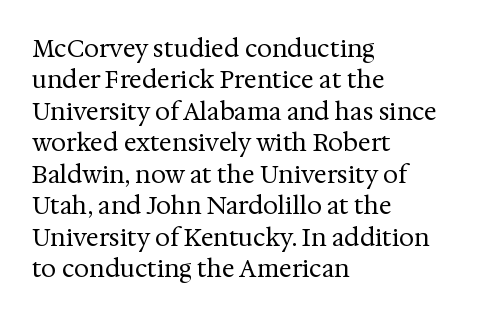
The image shows 24 px text type, upright; set left-aligned, normal line spacing (1.31x), normal letter spacing, not underlined.
